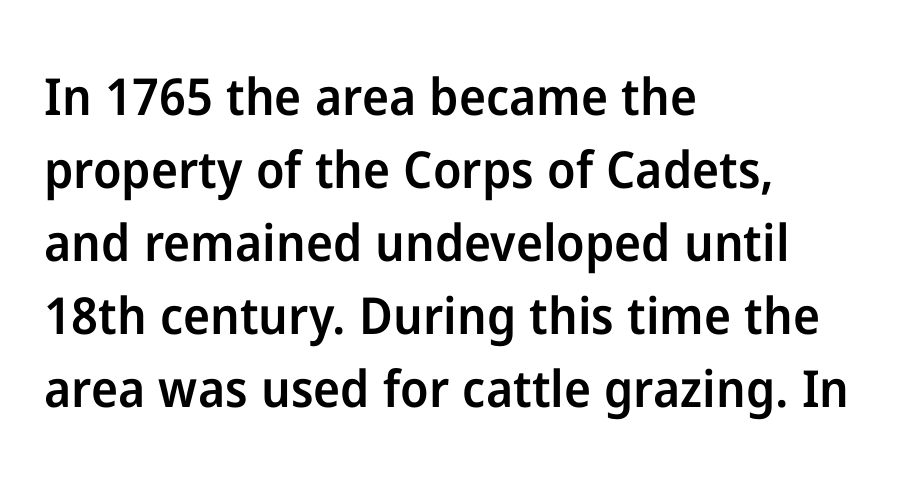
The image shows 51 px semibold sans-serif type, upright; set left-aligned, normal line spacing (1.43x), normal letter spacing, not underlined; low stroke contrast and a medium x-height.
